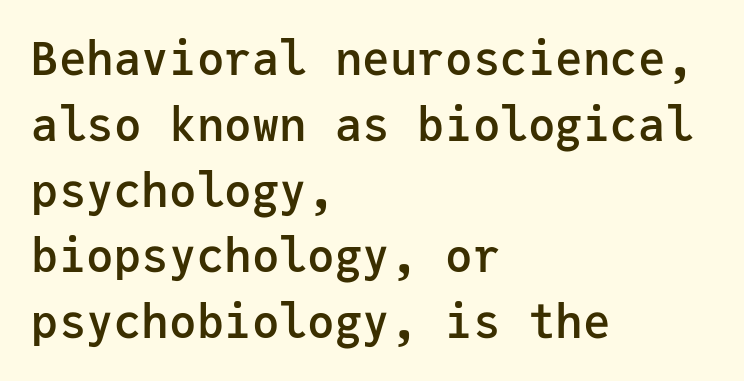
The image shows 46 px semibold sans-serif type, upright, monospaced; set left-aligned, normal line spacing (1.43x), normal letter spacing, not underlined; low stroke contrast and a medium x-height.
